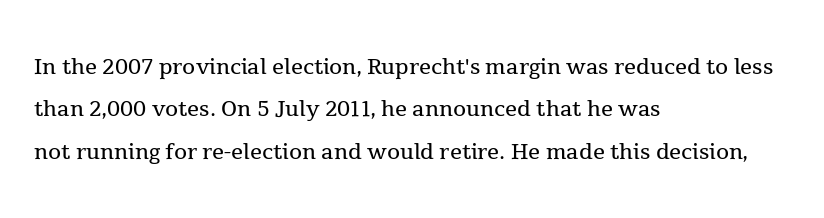
The image shows 30 px regular-weight serif type, upright; set left-aligned, normal line spacing (1.41x), normal letter spacing, not underlined; a medium x-height.
